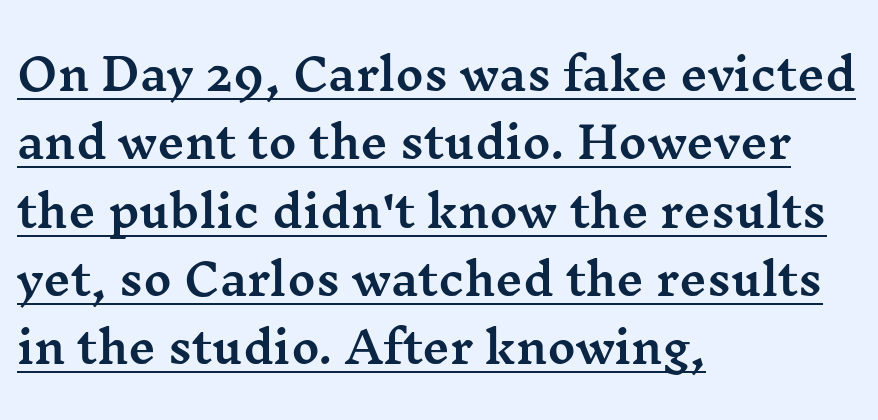
Q: Is the text italic (slanted)? A: No, it is upright.
Q: Is the typeface a serif or a sans-serif typeface? A: Serif.
Q: Is the text underlined? A: Yes.
Q: How is the paragraph aligned? A: Left-aligned.
Q: Is the spacing between letters normal or unusually wide? A: Normal.
Q: Is the spacing between lines tight, normal or loose? A: Normal.
Q: Width (condensed, normal, or wide)? A: Wide.
Q: Stroke contrast? A: Medium.
Q: x-height? A: Medium.
Q: Monospaced? A: No.
